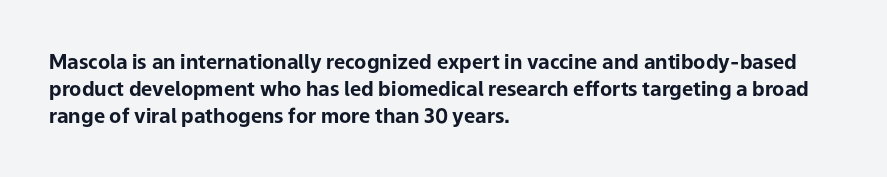
It's the straight-up-and-down kind of type. The letters sit at their default tracking, neither squeezed nor spread. Line starts are locked; line ends wander. This is heavy type, rendered in bold. Baseline-to-baseline distance is the conventional proportion of letter height.
